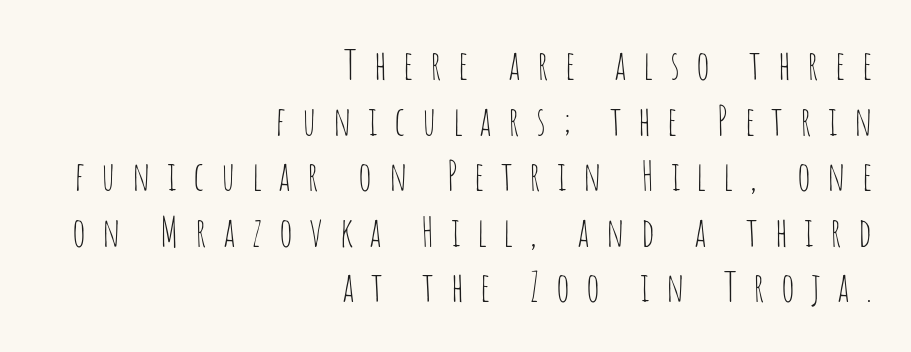
The line texture is sparse and dotted thanks to wide tracking. Honestly, the row spacing looks completely unremarkable. The characters are drawn with everyday or finer stroke widths. Think of a printed novel: that variable character pitch is what you see here. A student would call this right alignment; a typographer would say flush right, rag left. Typographically, this falls in the sans-serif category.
